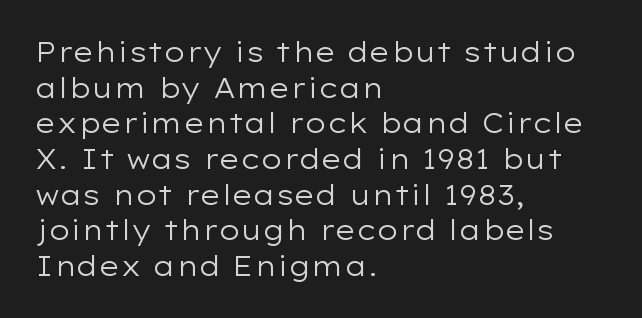
Notice how descenders clear the ascenders below comfortably — that's standard leading. Rule under the text: the space is simply empty. This rendering uses left alignment, leaving the right contour irregular. The type sits square on the baseline with zero lean. The font sits on the lighter half of the weight spectrum, regular included. The gaps between neighbouring characters are ordinary and unremarkable.
